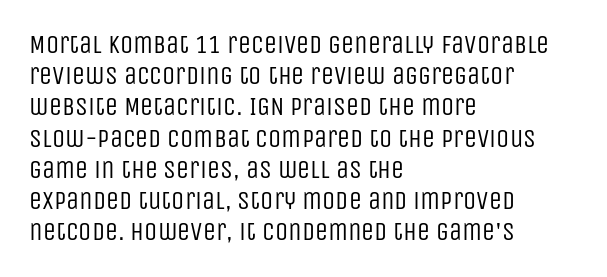
Q: Is the text bold? A: No.
Q: Is the text italic (slanted)? A: No, it is upright.
Q: Is the text underlined? A: No.
Q: How is the paragraph aligned? A: Left-aligned.
Q: Is the spacing between letters normal or unusually wide? A: Normal.
